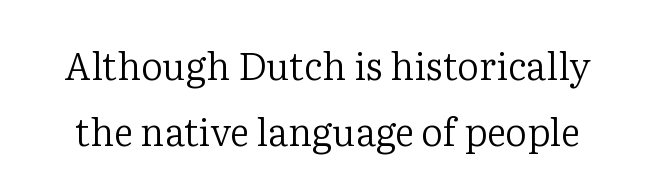
The image shows 38 px regular-weight serif type, upright; set line spacing 1.73x, normal letter spacing, not underlined; low stroke contrast and a medium x-height.
